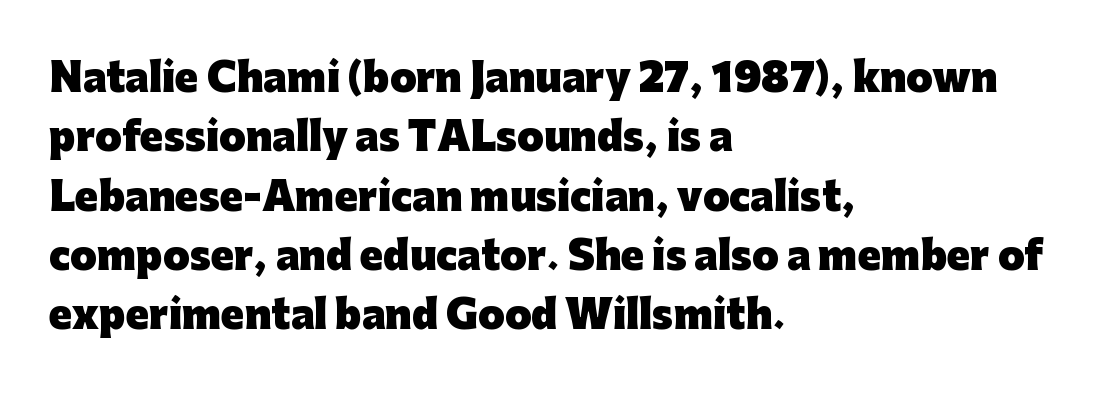
Does the copy run flush right? No — it runs flush left. The line texture is even and compact thanks to regular tracking. Style check: upright. This block has exactly the height ordinary leading produces. These words are printed bold, with thick strokes throughout. Each letter keeps its own natural width here, so spacing adapts to shape.
